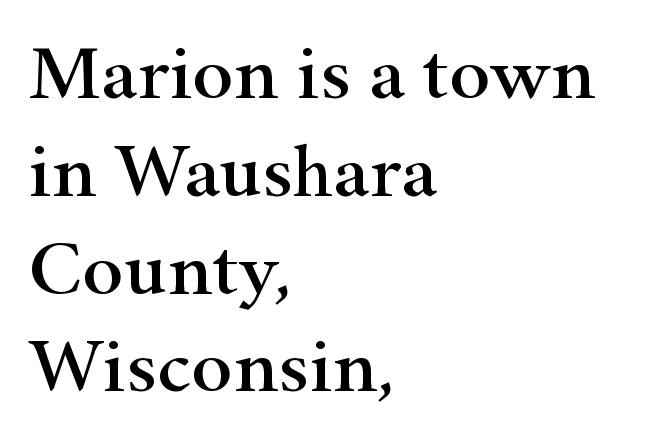
{"serif": "yes", "italic": "no", "width": "wide", "stroke_contrast": "high", "x_height": "small", "monospaced": "no", "underline": "no", "align": "left", "line_spacing": "normal", "line_spacing_ratio": 1.27, "letter_spacing": "normal", "letter_spacing_em": 0.0, "glyph_px": 77}
